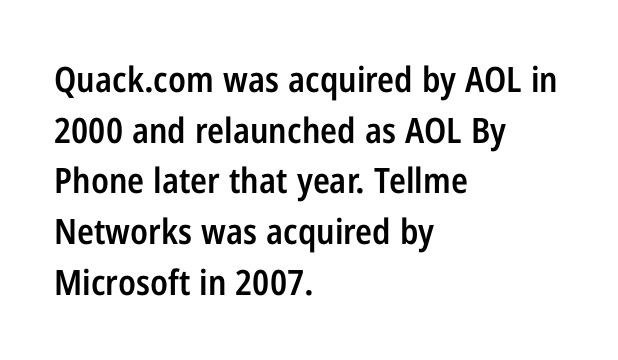
The image shows 35 px semibold, condensed sans-serif type, upright; set left-aligned, normal line spacing (1.45x), normal letter spacing, not underlined; low stroke contrast and a medium x-height.
